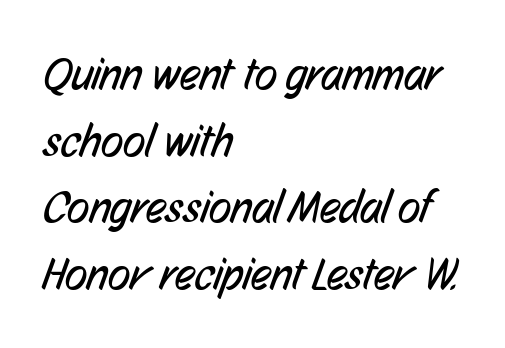
The image shows 46 px regular-weight, condensed sans-serif type; set left-aligned, normal line spacing (1.45x), normal letter spacing, not underlined; low stroke contrast and a medium x-height.
